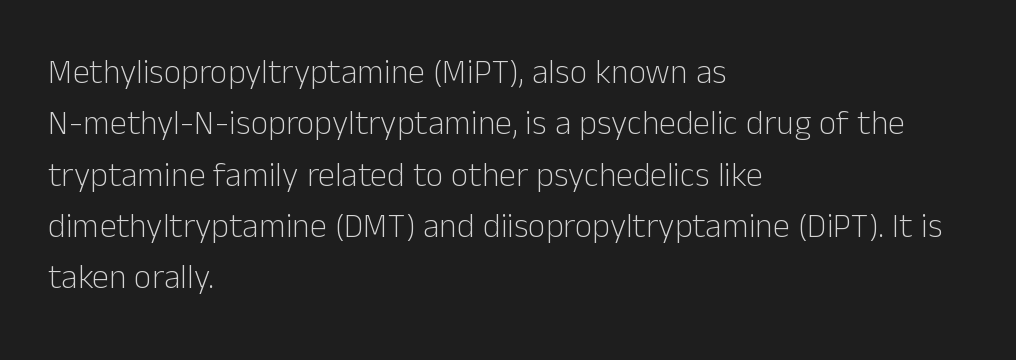
{"serif": "no", "italic": "no", "bold": "no", "weight": "light", "width": "normal", "stroke_contrast": "low", "x_height": "medium", "monospaced": "no", "underline": "no", "align": "left", "line_spacing": "normal", "line_spacing_ratio": 1.51, "letter_spacing": "normal", "letter_spacing_em": 0.0, "glyph_px": 34}
